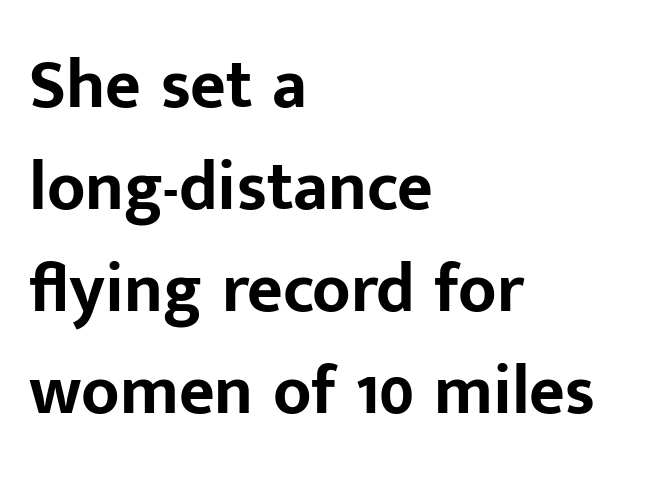
{"serif": "no", "italic": "no", "bold": "yes", "weight": "bold", "width": "normal", "stroke_contrast": "low", "x_height": "medium", "monospaced": "no", "underline": "no", "align": "left", "line_spacing": "normal", "line_spacing_ratio": 1.48, "letter_spacing": "normal", "letter_spacing_em": 0.0, "glyph_px": 69}
